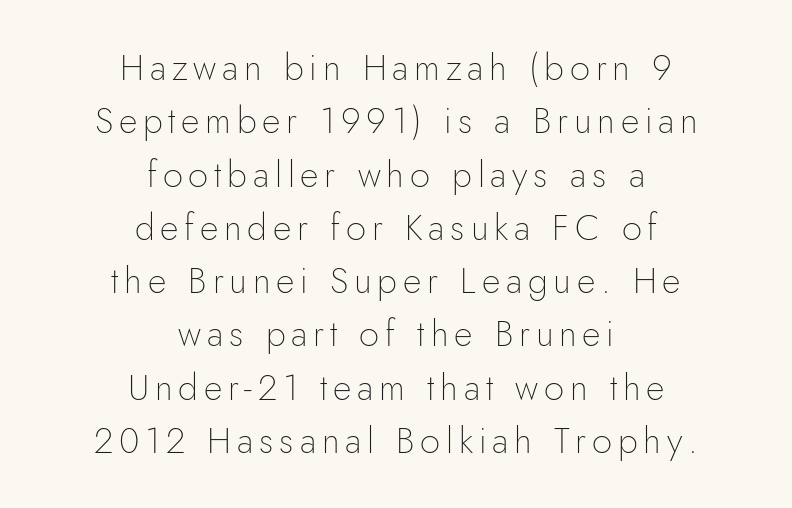
The image shows 36 px thin sans-serif type, upright; set centered, normal line spacing (1.48x), not underlined; low stroke contrast and a small x-height.
